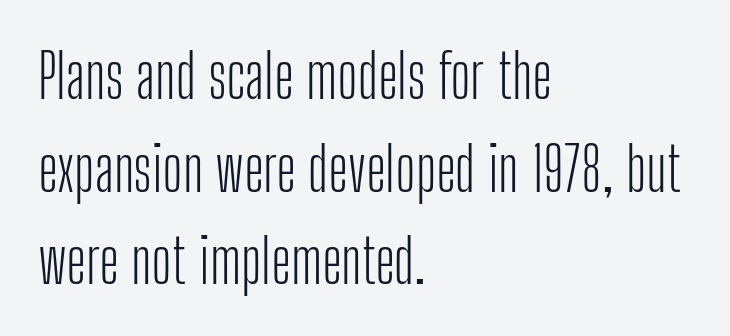
Q: Is the text bold? A: No.
Q: Is the text italic (slanted)? A: No, it is upright.
Q: Is the typeface a serif or a sans-serif typeface? A: Sans-serif.
Q: Is the text underlined? A: No.
Q: How is the paragraph aligned? A: Left-aligned.
Q: Is the spacing between letters normal or unusually wide? A: Normal.
Q: Is the spacing between lines tight, normal or loose? A: Normal.
Q: Width (condensed, normal, or wide)? A: Condensed.
Q: Stroke contrast? A: Low.
Q: x-height? A: Medium.
Q: Monospaced? A: No.
